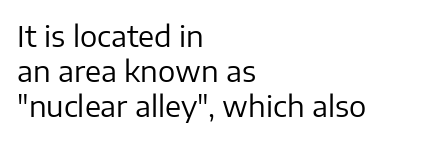
Q: Is the text bold? A: No.
Q: Is the text italic (slanted)? A: No, it is upright.
Q: Is the typeface a serif or a sans-serif typeface? A: Sans-serif.
Q: Is the text underlined? A: No.
Q: How is the paragraph aligned? A: Left-aligned.
Q: Is the spacing between letters normal or unusually wide? A: Normal.
Q: Width (condensed, normal, or wide)? A: Normal.
Q: Stroke contrast? A: Low.
Q: x-height? A: Medium.
Q: Monospaced? A: No.
